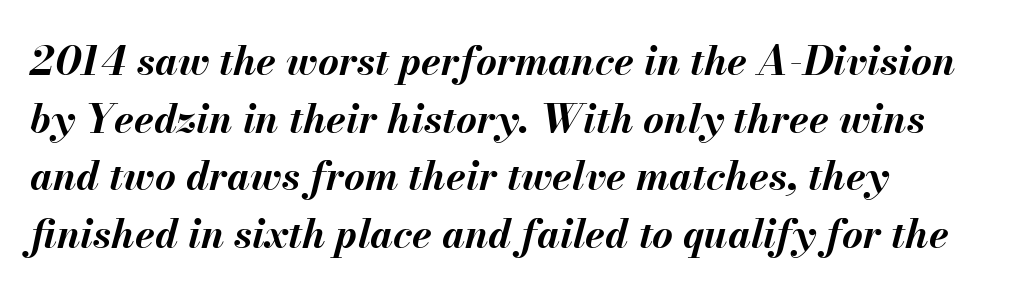
Descender tails drop into unmarked territory. These lines keep a tight, regular rhythm from letter to letter. Every row of glyphs begins at an identical x-position on the left. The strokes are fattened all the way to bold. Regarding leading, the lines here are spaced in the standard way. Characters are canted at an angle relative to the baseline's perpendicular.
